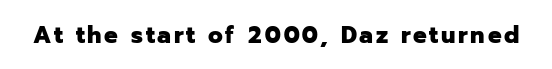
I'd describe the lettering as bold — thick and assertive. Quick note: underline off. It's the straight-up-and-down kind of type.
